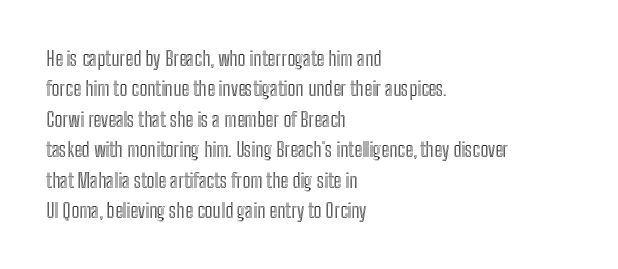
The image shows 20 px text type, upright; set left-aligned, normal line spacing (1.52x), normal letter spacing, not underlined.
